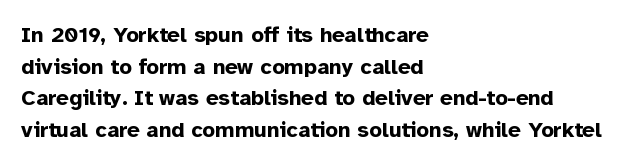
The image shows 22 px bold type, upright; set left-aligned, normal line spacing (1.44x), normal letter spacing, not underlined.
